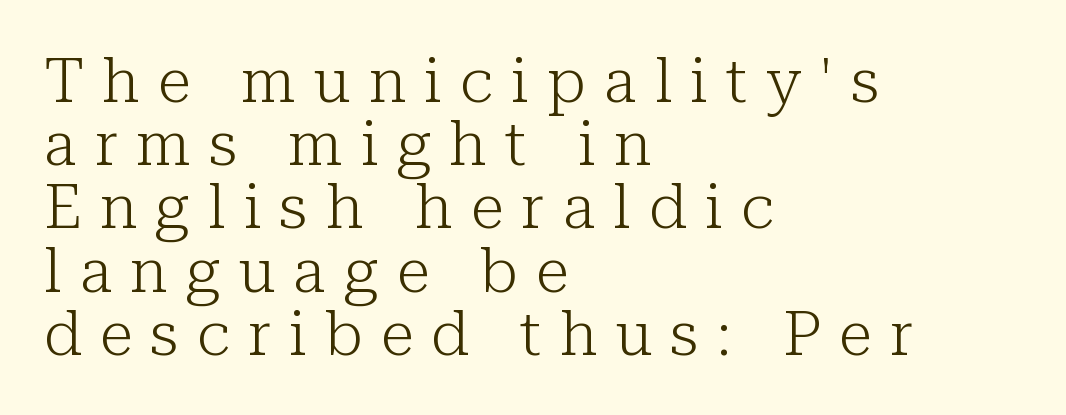
{"serif": "yes", "italic": "no", "bold": "no", "weight": "light", "width": "normal", "stroke_contrast": "low", "x_height": "medium", "monospaced": "no", "underline": "no", "align": "left", "line_spacing": "tight", "line_spacing_ratio": 1.02, "letter_spacing": "wide", "letter_spacing_em": 0.29, "glyph_px": 62}
